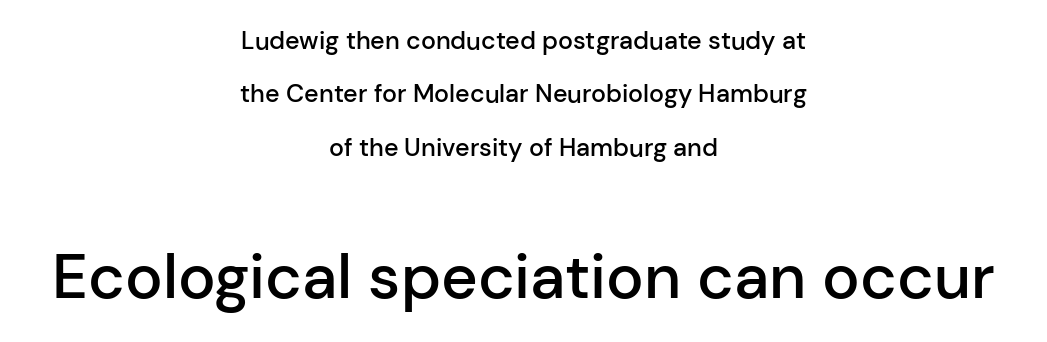
{"serif": "no", "italic": "no", "bold": "semi", "weight": "semibold", "width": "normal", "stroke_contrast": "low", "x_height": "medium", "monospaced": "no", "underline": "no", "align": "center", "line_spacing": "loose", "line_spacing_ratio": 2.14, "letter_spacing": "normal", "letter_spacing_em": 0.0, "larger_block": "second", "size_ratio": 2.52, "glyph_px": 63}
